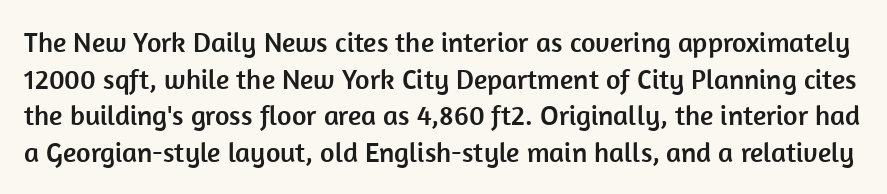
The image shows 28 px sans-serif type, upright; set normal line spacing (1.31x), normal letter spacing, not underlined; low stroke contrast and a medium x-height.
